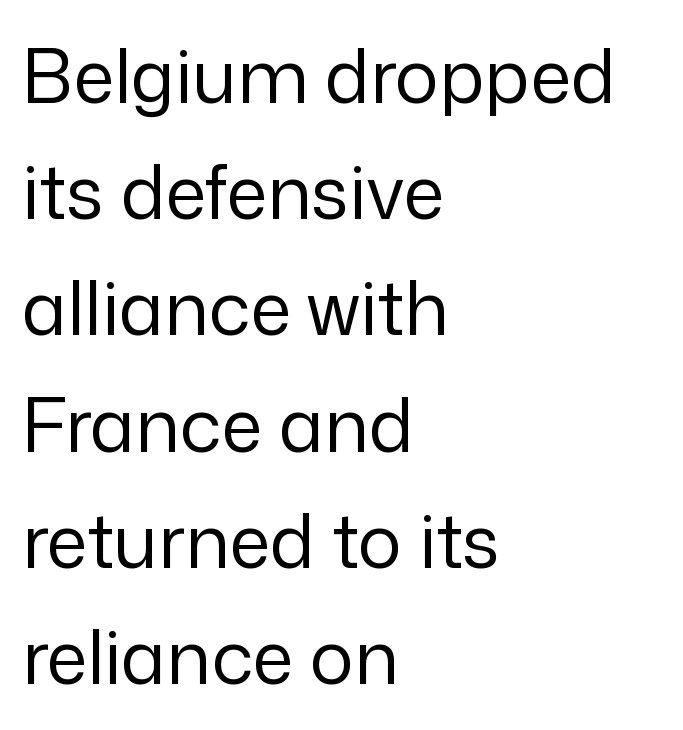
Is the stroke heavy? The answer is a plain regular-or-lighter. These lines are composed in type without serifs. The lines in this sample share a left origin and differ only in where they stop. Plain, unruled lines of type.
